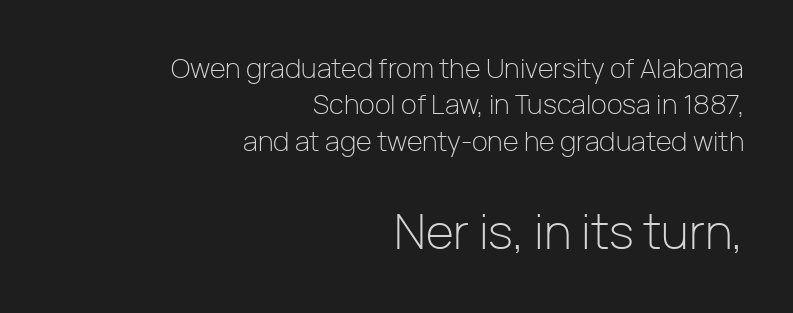
{"serif": "no", "italic": "no", "bold": "no", "weight": "light", "width": "normal", "stroke_contrast": "low", "x_height": "medium", "monospaced": "no", "underline": "no", "align": "right", "line_spacing": "normal", "line_spacing_ratio": 1.35, "letter_spacing": "normal", "letter_spacing_em": 0.0, "larger_block": "second", "size_ratio": 1.78, "glyph_px": 48}
